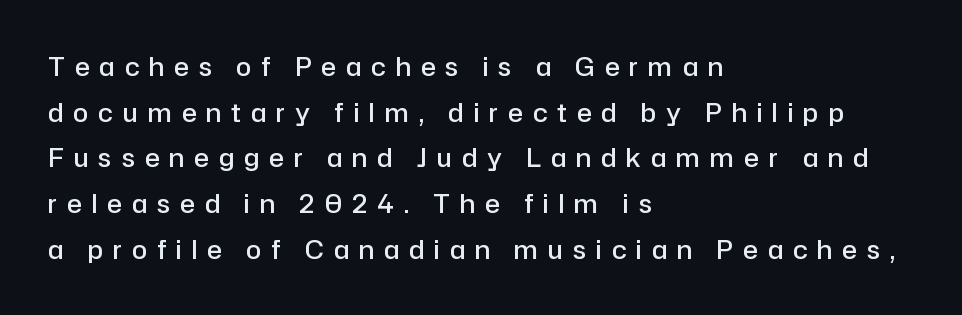
Q: Is the text bold? A: Semi-bold.
Q: Is the text italic (slanted)? A: No, it is upright.
Q: Is the text underlined? A: No.
Q: How is the paragraph aligned? A: Left-aligned.
Q: Is the spacing between letters normal or unusually wide? A: Unusually wide.
